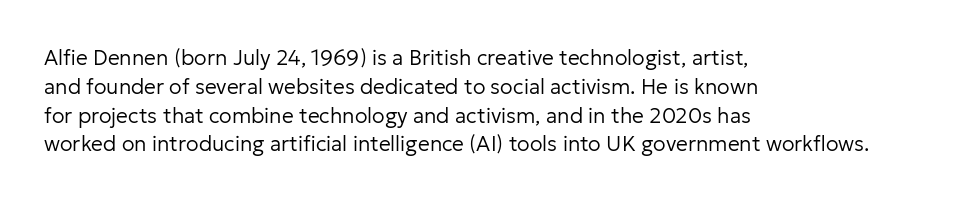
Q: Is the text bold? A: No.
Q: Is the text italic (slanted)? A: No, it is upright.
Q: Is the text underlined? A: No.
Q: How is the paragraph aligned? A: Left-aligned.
Q: Is the spacing between letters normal or unusually wide? A: Normal.
Q: Is the spacing between lines tight, normal or loose? A: Normal.
